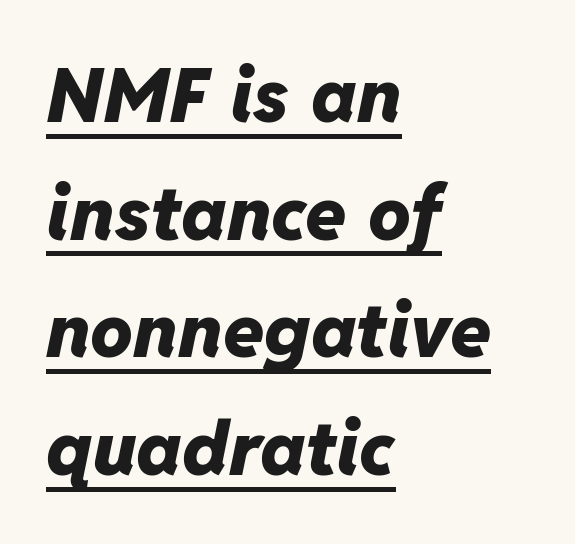
The image shows 75 px heavy type, italic (leaning right); set left-aligned, normal line spacing (1.57x), normal letter spacing, underlined; low stroke contrast and a medium x-height.
